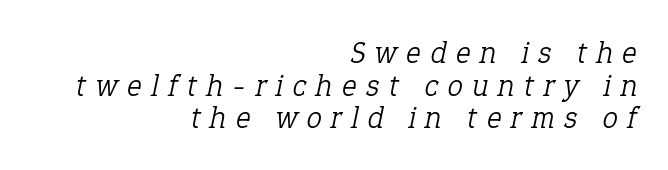
{"serif": "yes", "italic": "yes", "lean": "right", "slant_degrees": 12, "bold": "no", "weight": "light", "width": "normal", "stroke_contrast": "low", "x_height": "medium", "monospaced": "no", "underline": "no", "align": "right", "line_spacing": "tight", "line_spacing_ratio": 1.05, "letter_spacing": "wide", "letter_spacing_em": 0.31, "glyph_px": 31}
